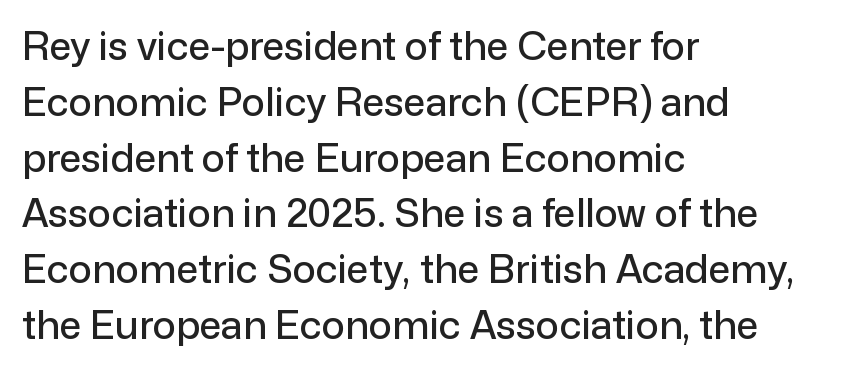
The image shows 39 px sans-serif type, upright; set left-aligned, normal line spacing (1.43x), normal letter spacing, not underlined; low stroke contrast and a medium x-height.
